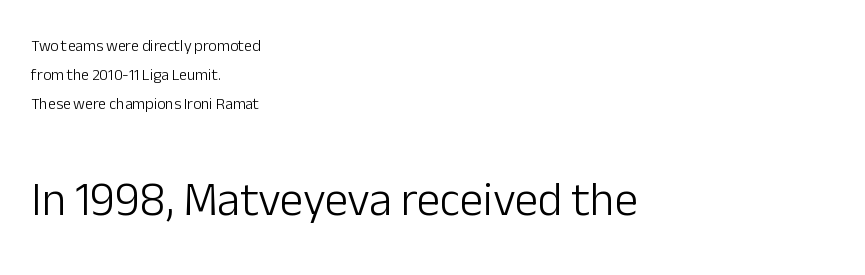
Q: Is the text bold? A: No.
Q: Is the text italic (slanted)? A: No, it is upright.
Q: Is the typeface a serif or a sans-serif typeface? A: Sans-serif.
Q: Is the text underlined? A: No.
Q: How is the paragraph aligned? A: Left-aligned.
Q: Is the spacing between letters normal or unusually wide? A: Normal.
Q: Which block of text is set in a larger size, the first (top) or the second (bottom)? A: The second (bottom) one.
Q: Width (condensed, normal, or wide)? A: Normal.
Q: Stroke contrast? A: Low.
Q: x-height? A: Medium.
Q: Monospaced? A: No.
